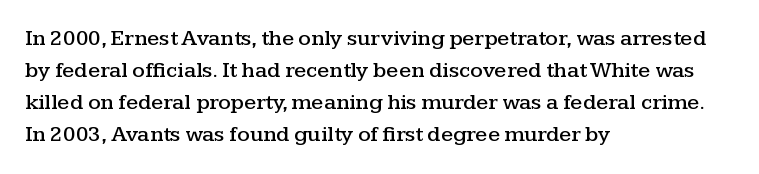
{"italic": "no", "underline": "no", "align": "left", "line_spacing": "normal", "line_spacing_ratio": 1.46, "letter_spacing": "normal", "letter_spacing_em": 0.0, "glyph_px": 22}
